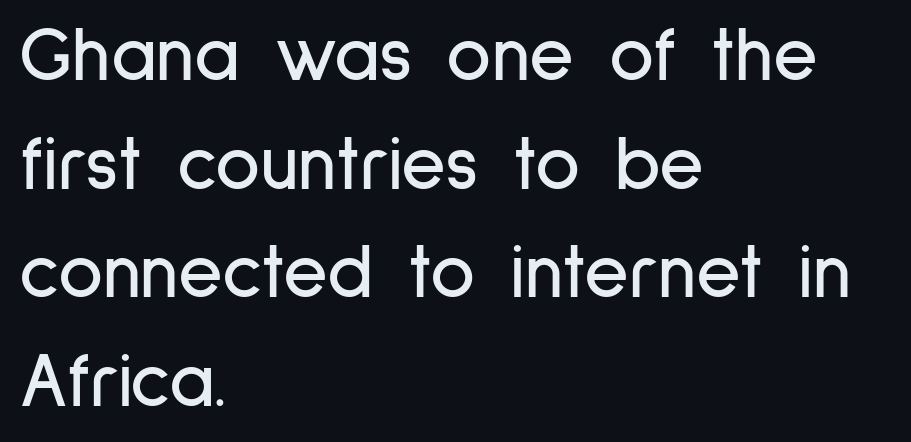
{"serif": "no", "italic": "no", "width": "condensed", "stroke_contrast": "low", "x_height": "medium", "monospaced": "no", "underline": "no", "align": "left", "line_spacing": "normal", "line_spacing_ratio": 1.41, "letter_spacing": "normal", "letter_spacing_em": 0.0, "glyph_px": 77}
